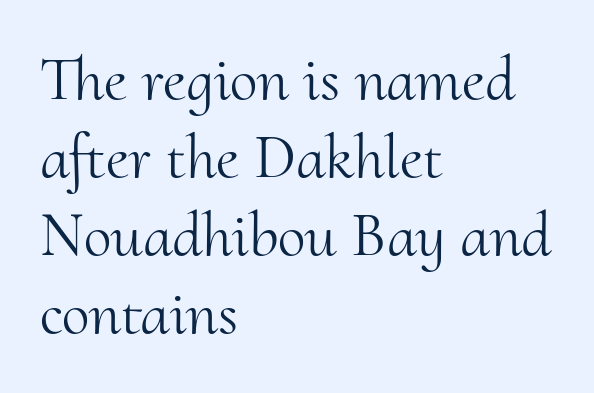
The image shows 63 px light serif type, upright; set left-aligned, line spacing 1.24x, normal letter spacing, not underlined; medium stroke contrast and a small x-height.
